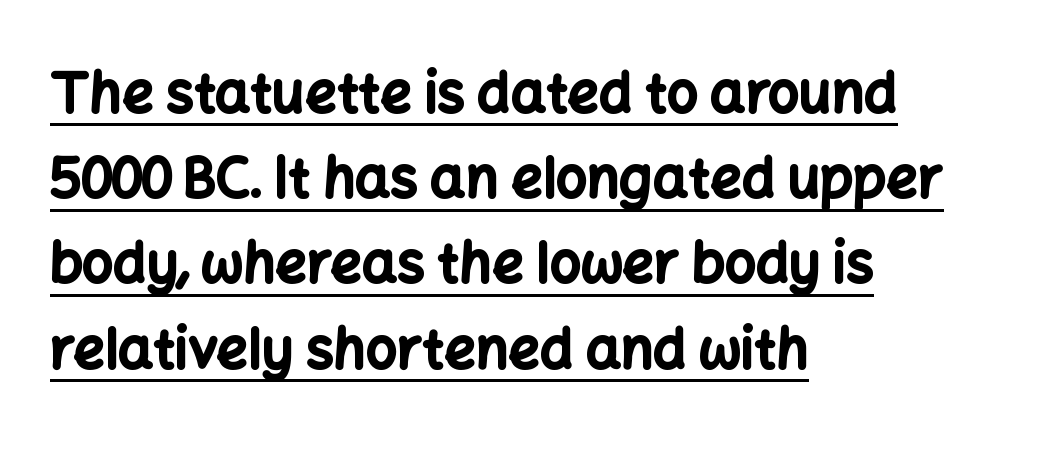
{"serif": "no", "italic": "no", "bold": "yes", "weight": "bold", "width": "normal", "stroke_contrast": "low", "x_height": "medium", "monospaced": "no", "underline": "yes", "align": "left", "line_spacing": "normal", "line_spacing_ratio": 1.55, "letter_spacing": "normal", "letter_spacing_em": 0.0, "glyph_px": 55}
